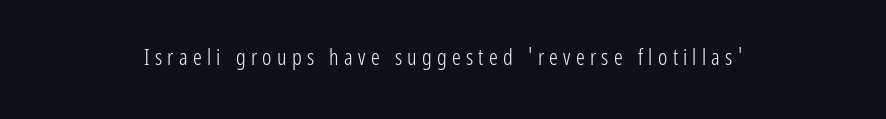
The image shows 22 px text type, upright; set unusually wide letter spacing (+0.24 em), not underlined.
